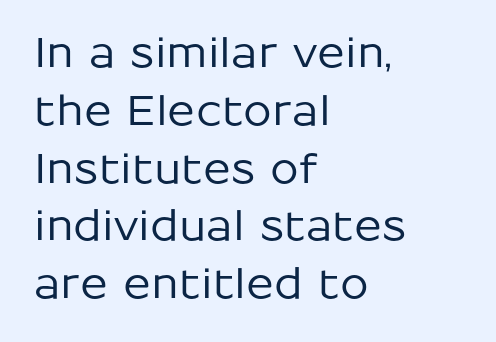
Q: Is the text italic (slanted)? A: No, it is upright.
Q: Is the typeface a serif or a sans-serif typeface? A: Sans-serif.
Q: Is the text underlined? A: No.
Q: How is the paragraph aligned? A: Left-aligned.
Q: Is the spacing between letters normal or unusually wide? A: Normal.
Q: Is the spacing between lines tight, normal or loose? A: Normal.
Q: Width (condensed, normal, or wide)? A: Normal.
Q: Stroke contrast? A: Low.
Q: x-height? A: Medium.
Q: Monospaced? A: No.
